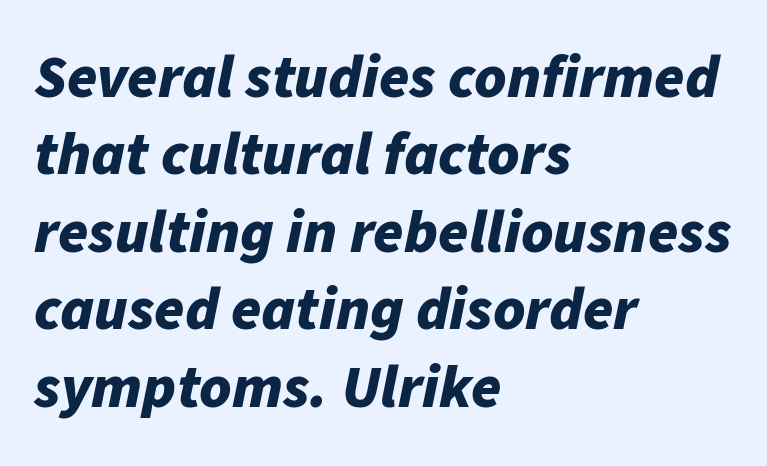
Q: Is the text bold? A: Yes.
Q: Is the text italic (slanted)? A: Yes, it leans right by about 11 degrees.
Q: Is the text underlined? A: No.
Q: How is the paragraph aligned? A: Left-aligned.
Q: Is the spacing between letters normal or unusually wide? A: Normal.
Q: Is the spacing between lines tight, normal or loose? A: Normal.
Q: Width (condensed, normal, or wide)? A: Normal.
Q: Stroke contrast? A: Low.
Q: x-height? A: Medium.
Q: Monospaced? A: No.
